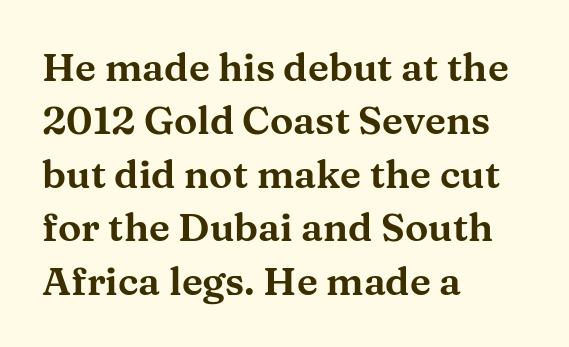
Ascenders rise straight up at ninety degrees. You could not count columns in this text — the font is proportionally spaced. A normal amount of white space separates one row of letters from the next. Glance below the letters and you will spot only blank space.
